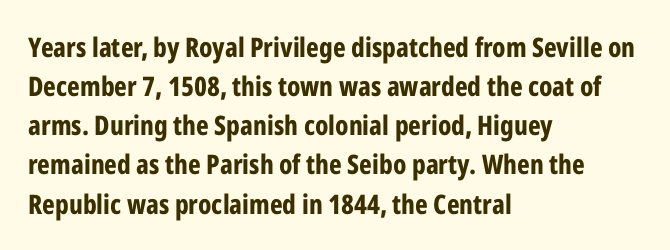
The typography opts for an upright posture over an oblique one. The face used here has the dense, thick strokes of a bold. Words float on clear page, feet unadorned. The typesetter chose a ragged-right arrangement here.
